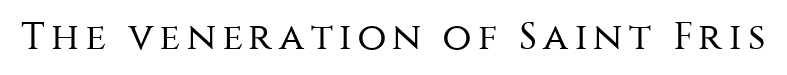
{"serif": "no", "italic": "no", "bold": "no", "weight": "regular", "width": "normal", "stroke_contrast": "medium", "x_height": "large", "monospaced": "no", "underline": "no", "glyph_px": 38}
